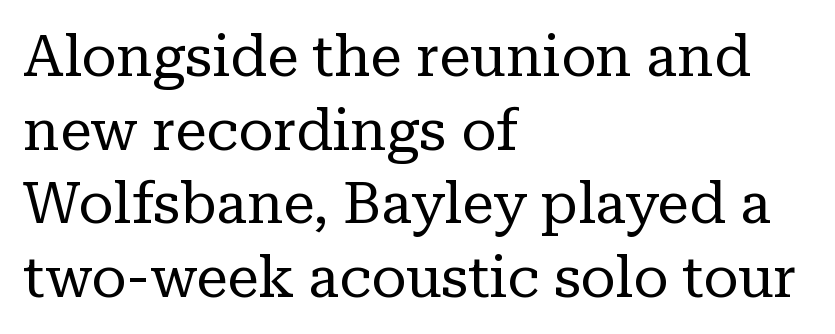
{"serif": "yes", "italic": "no", "bold": "no", "weight": "regular", "width": "normal", "stroke_contrast": "low", "x_height": "medium", "monospaced": "no", "underline": "no", "align": "left", "line_spacing": "normal", "line_spacing_ratio": 1.29, "letter_spacing": "normal", "letter_spacing_em": 0.0, "glyph_px": 57}
